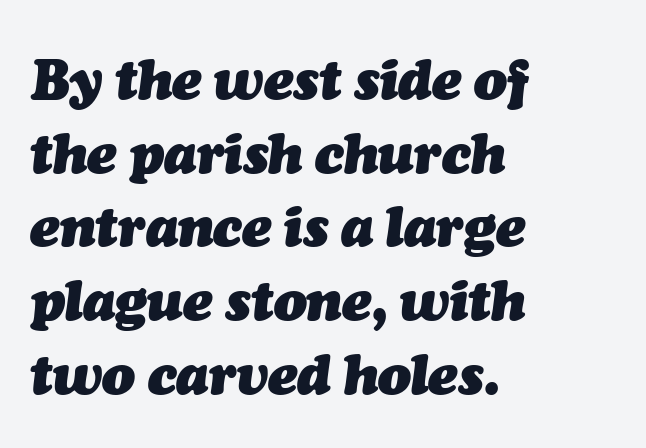
The lettering tilts uniformly, giving the passage an italic look. Strokes here are thick enough to call this a true bold. Each new line begins a customary step beneath the previous one. A classic flush-left, rag-right setting is used for this passage.
